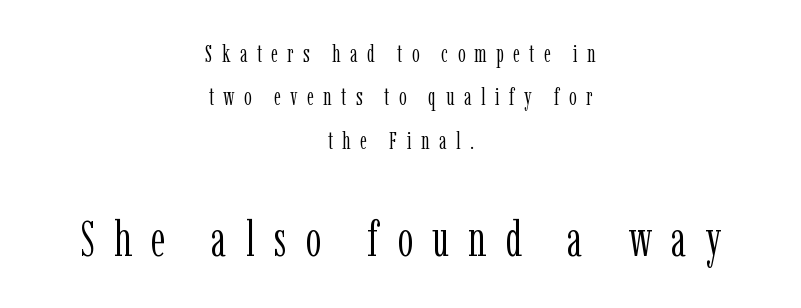
{"serif": "yes", "italic": "no", "bold": "no", "weight": "light", "width": "condensed", "stroke_contrast": "low", "x_height": "medium", "monospaced": "no", "underline": "no", "align": "center", "line_spacing_ratio": 1.81, "letter_spacing": "wide", "letter_spacing_em": 0.39, "larger_block": "second", "size_ratio": 2.04, "glyph_px": 49}
